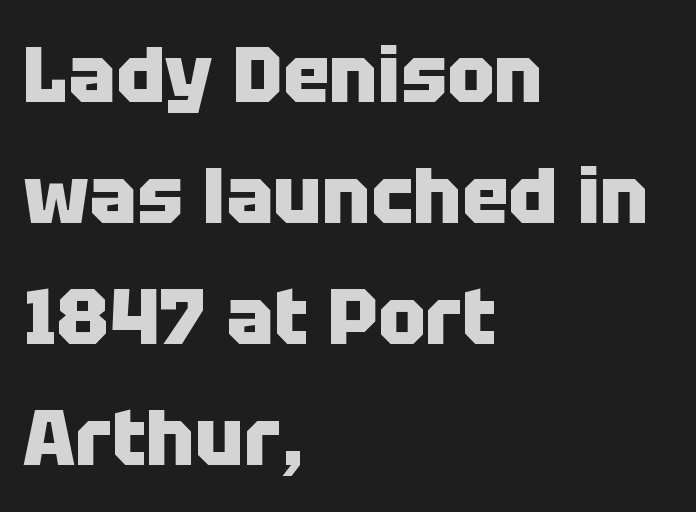
{"serif": "no", "italic": "no", "bold": "yes", "weight": "heavy", "width": "normal", "stroke_contrast": "low", "x_height": "large", "monospaced": "no", "underline": "no", "align": "left", "line_spacing": "normal", "line_spacing_ratio": 1.53, "letter_spacing": "normal", "letter_spacing_em": 0.0, "glyph_px": 79}
